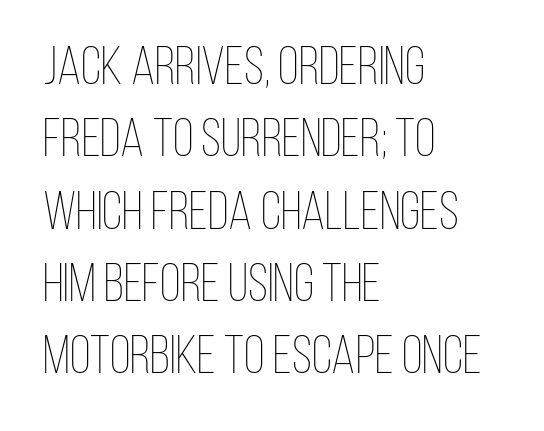
{"italic": "no", "bold": "no", "weight": "thin", "width": "condensed", "stroke_contrast": "low", "x_height": "large", "monospaced": "no", "underline": "no", "align": "left", "line_spacing": "normal", "line_spacing_ratio": 1.34, "letter_spacing": "normal", "letter_spacing_em": 0.0, "glyph_px": 54}
